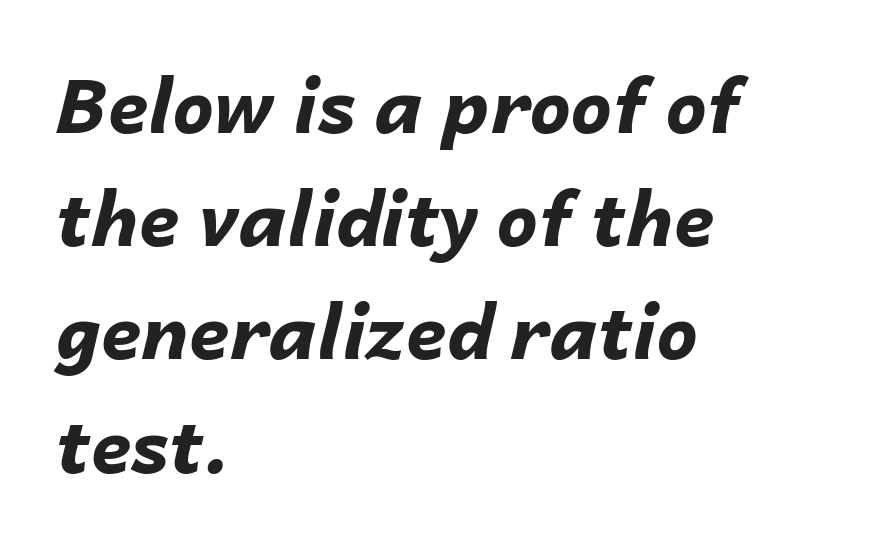
{"italic": "yes", "lean": "right", "slant_degrees": 14, "bold": "yes", "weight": "bold", "width": "normal", "stroke_contrast": "low", "x_height": "medium", "monospaced": "no", "underline": "no", "align": "left", "line_spacing": "normal", "line_spacing_ratio": 1.53, "letter_spacing": "normal", "letter_spacing_em": 0.0, "glyph_px": 74}
